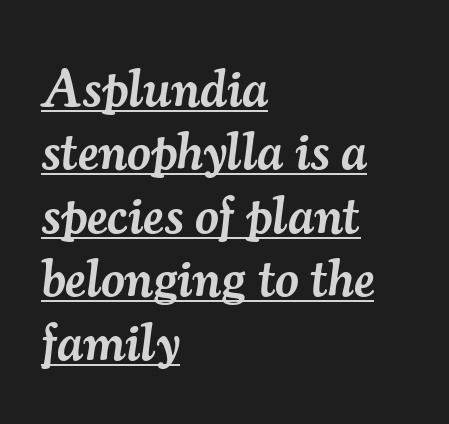
The image shows 52 px semibold serif type, italic (leaning right); set left-aligned, line spacing 1.22x, normal letter spacing, underlined; medium stroke contrast and a small x-height.
